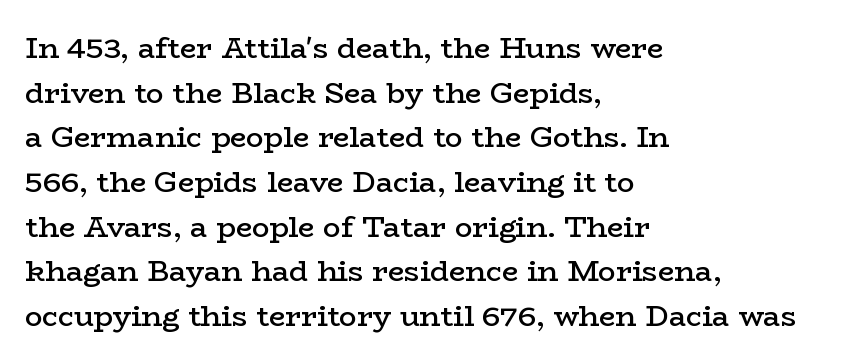
The text block is weighted toward the left margin, trailing off unevenly rightward. How are the letters spaced? Ordinarily, with no added tracking. Plain, unruled lines of type. Each glyph is drawn with semibold strokes, heavier than normal yet not fully bold.
